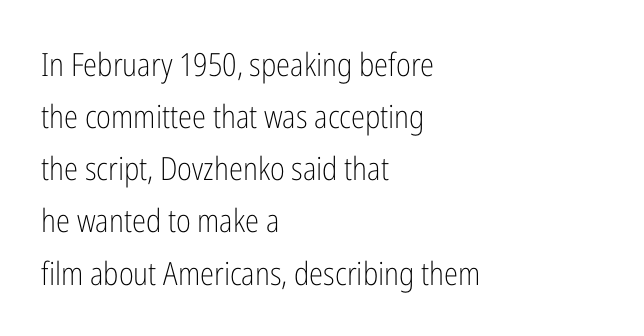
{"serif": "no", "italic": "no", "bold": "no", "weight": "light", "width": "condensed", "stroke_contrast": "low", "x_height": "medium", "monospaced": "no", "underline": "no", "align": "left", "line_spacing": "normal", "line_spacing_ratio": 1.63, "letter_spacing": "normal", "letter_spacing_em": 0.0, "glyph_px": 32}
